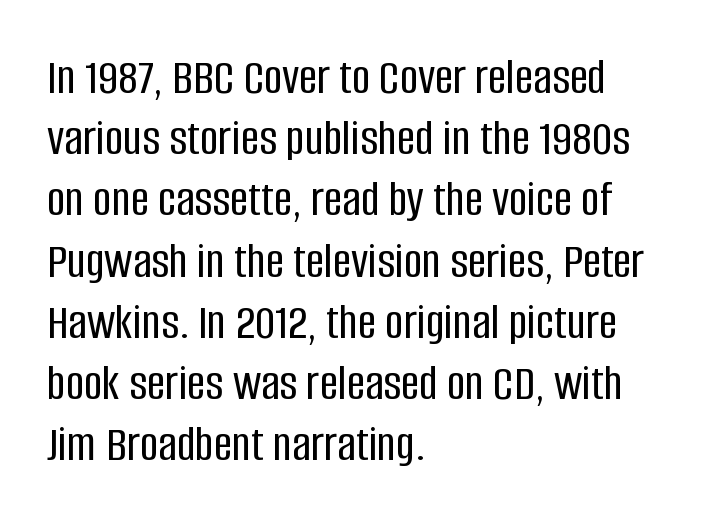
Q: Is the text italic (slanted)? A: No, it is upright.
Q: Is the typeface a serif or a sans-serif typeface? A: Sans-serif.
Q: Is the text underlined? A: No.
Q: How is the paragraph aligned? A: Left-aligned.
Q: Is the spacing between letters normal or unusually wide? A: Normal.
Q: Width (condensed, normal, or wide)? A: Condensed.
Q: Stroke contrast? A: Low.
Q: x-height? A: Large.
Q: Monospaced? A: No.
